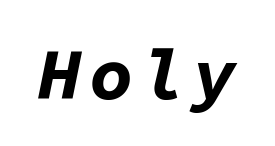
{"italic": "yes", "lean": "right", "slant_degrees": 11, "bold": "yes", "weight": "bold", "width": "normal", "stroke_contrast": "low", "x_height": "medium", "monospaced": "yes", "underline": "no", "glyph_px": 73}
